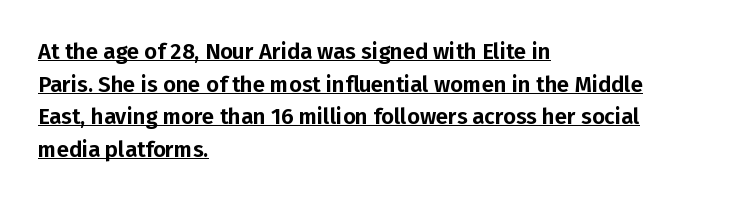
Q: Is the text italic (slanted)? A: No, it is upright.
Q: Is the text underlined? A: Yes.
Q: How is the paragraph aligned? A: Left-aligned.
Q: Is the spacing between letters normal or unusually wide? A: Normal.
Q: Is the spacing between lines tight, normal or loose? A: Normal.
